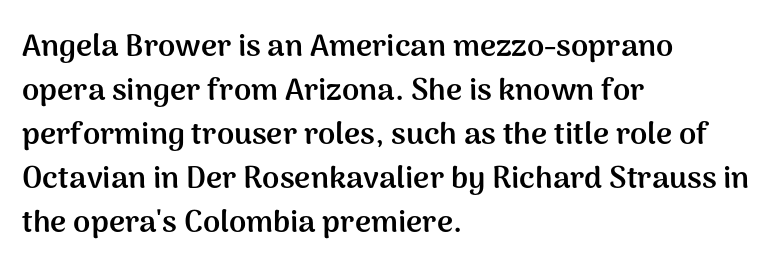
The image shows 31 px semibold sans-serif type, upright; set left-aligned, normal line spacing (1.42x), normal letter spacing, not underlined; medium stroke contrast and a medium x-height.
